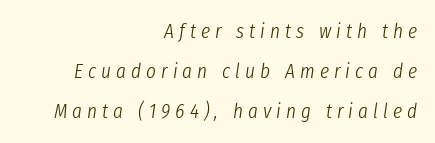
Interline gaps are noticeably wide in this sample. The typography opts for an oblique posture over an upright one. Letter spacing: wide. The specimen omits any rule beneath the text block's lines. Leftover space on each line is placed entirely before the opening word. Stem width sits at or under what a default text font uses.
